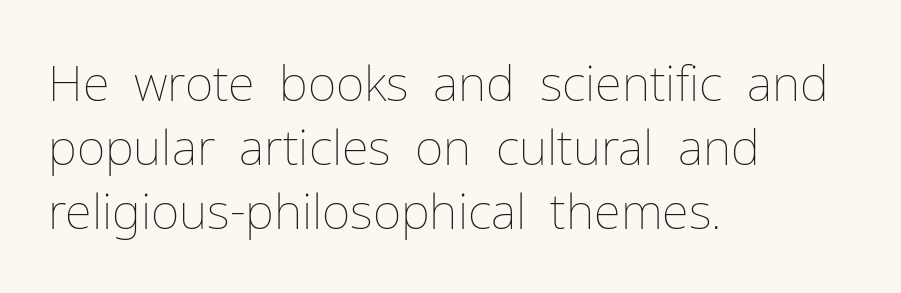
Bold? No — there's no thickening of the strokes. The tracking reads as untouched default to a designer's eye. Short and long lines alike share a common starting point at left. The leading is moderate, giving the passage an even texture. Each letter keeps its own natural width here, so spacing adapts to shape.
